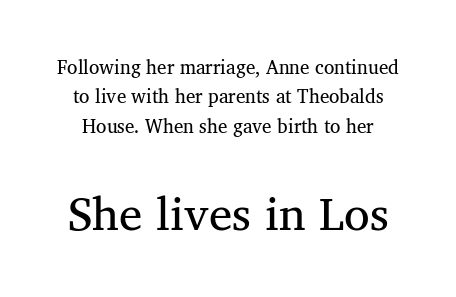
The strokes are not fattened; the text isn't bold. Of the two passages, the one underneath uses the larger point size. Underlining? Definitely not there. Glyph-to-glyph distance matches everyday printed text.
